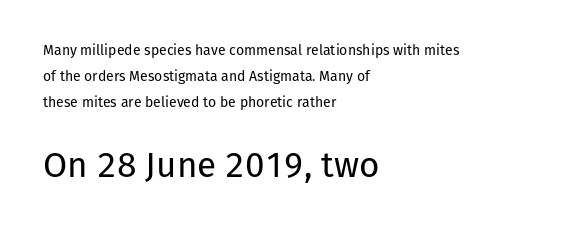
{"serif": "no", "italic": "no", "bold": "no", "weight": "regular", "width": "normal", "stroke_contrast": "low", "x_height": "medium", "monospaced": "no", "underline": "no", "align": "left", "line_spacing_ratio": 1.85, "letter_spacing": "normal", "letter_spacing_em": 0.0, "larger_block": "second", "size_ratio": 2.5, "glyph_px": 35}
